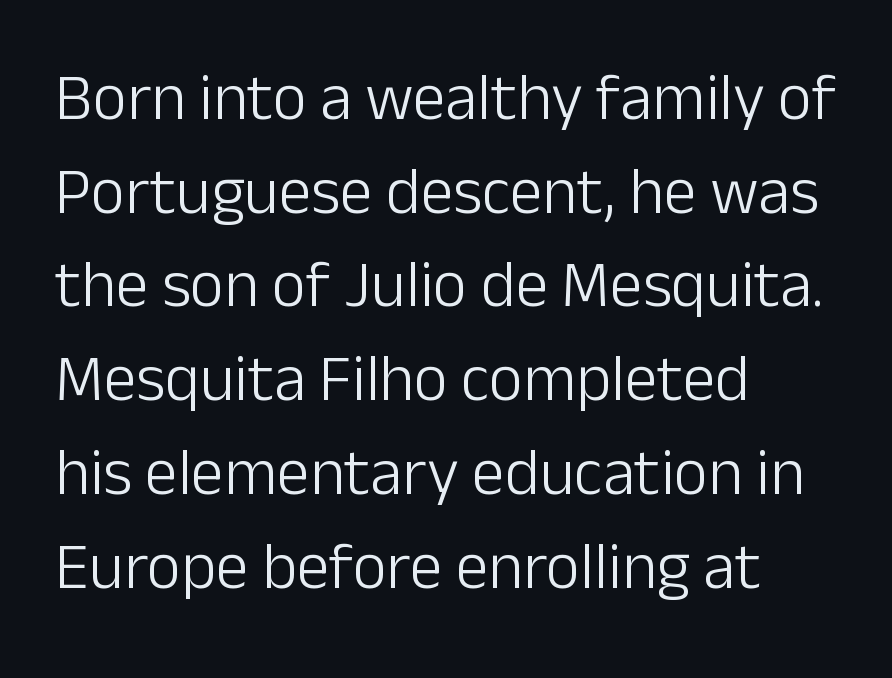
In terms of leading, this rendering sits right in the middle. Has an underline been added? It has not. Serifs: no, the terminals of the letterforms are clean. Reading down the block, your eye returns to a fixed left position each line.
